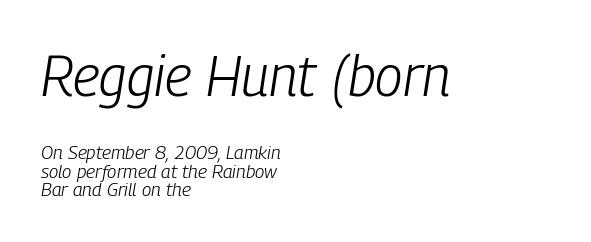
The image shows 56 px light, condensed type, italic (leaning right); set left-aligned, tight line spacing (0.97x), normal letter spacing, not underlined; the first (top) block is 2.95x larger; low stroke contrast and a medium x-height.
